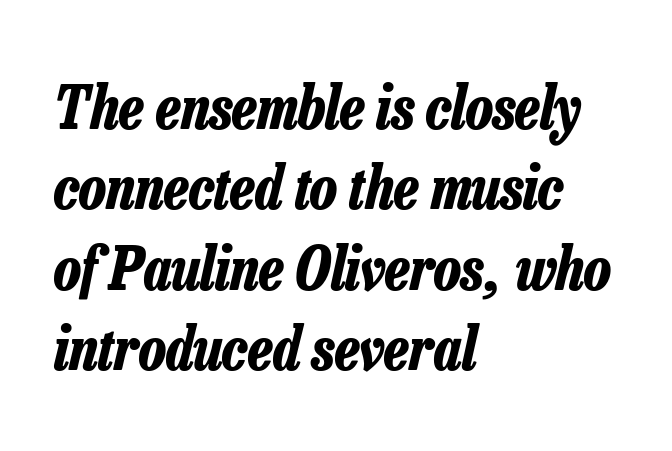
{"italic": "yes", "lean": "right", "slant_degrees": 13, "bold": "yes", "weight": "bold", "width": "condensed", "stroke_contrast": "low", "x_height": "medium", "monospaced": "no", "underline": "no", "align": "left", "line_spacing": "normal", "line_spacing_ratio": 1.34, "letter_spacing": "normal", "letter_spacing_em": 0.0, "glyph_px": 60}
